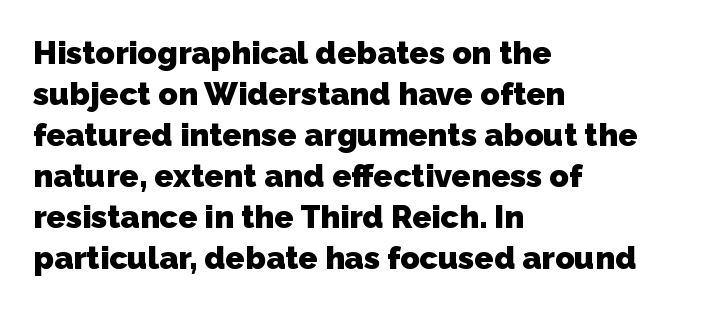
The image shows 32 px heavy sans-serif type; set left-aligned, normal line spacing (1.28x), normal letter spacing, not underlined; low stroke contrast and a medium x-height.
